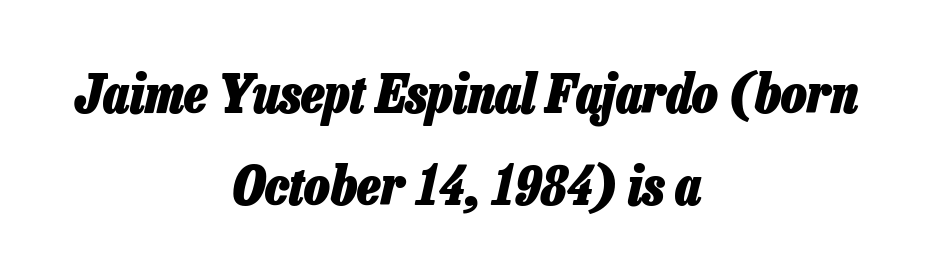
{"italic": "yes", "lean": "right", "slant_degrees": 13, "bold": "yes", "weight": "heavy", "width": "condensed", "stroke_contrast": "low", "x_height": "medium", "monospaced": "no", "underline": "no", "align": "center", "line_spacing_ratio": 1.71, "letter_spacing": "normal", "letter_spacing_em": 0.0, "glyph_px": 54}
